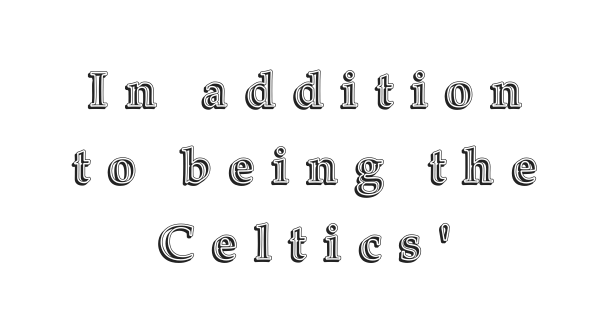
Loose tracking; the words dissolve into strings of separated letters. The whitespace from short lines is split evenly between both sides. Here the designer chose a conventional face with non-uniform glyph widths. Underline: absent. The letters stand straight up with perfectly vertical stems. Honestly, the row spacing looks completely unremarkable.
